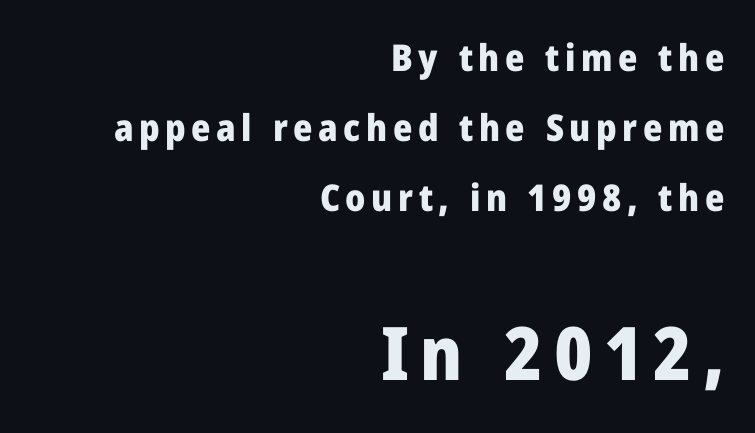
The image shows 74 px heavy sans-serif type, upright; set right-aligned, line spacing 1.89x, not underlined; the second (bottom) block is 2.0x larger; low stroke contrast and a medium x-height.
